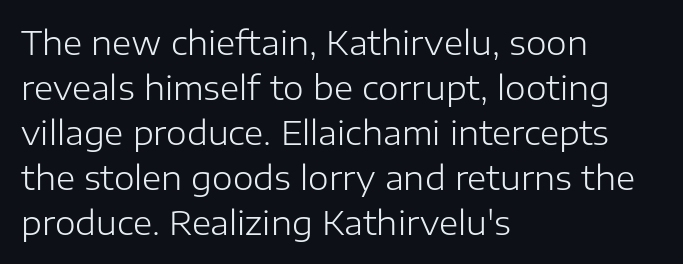
Q: Is the text bold? A: No.
Q: Is the text italic (slanted)? A: No, it is upright.
Q: Is the typeface a serif or a sans-serif typeface? A: Sans-serif.
Q: Is the text underlined? A: No.
Q: How is the paragraph aligned? A: Left-aligned.
Q: Is the spacing between letters normal or unusually wide? A: Normal.
Q: Is the spacing between lines tight, normal or loose? A: Normal.
Q: Width (condensed, normal, or wide)? A: Normal.
Q: Stroke contrast? A: Low.
Q: x-height? A: Medium.
Q: Monospaced? A: No.
